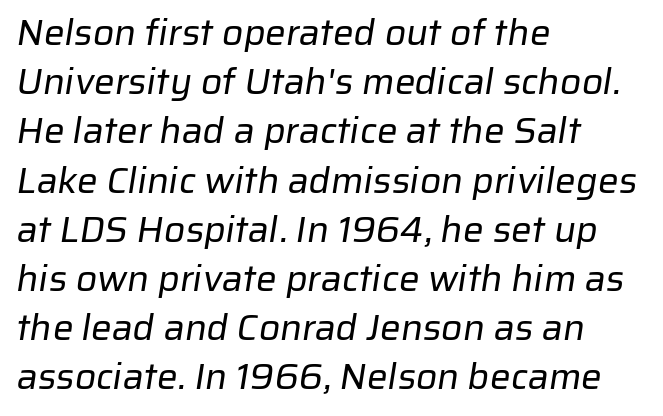
Q: Is the text bold? A: No.
Q: Is the typeface a serif or a sans-serif typeface? A: Sans-serif.
Q: Is the text underlined? A: No.
Q: How is the paragraph aligned? A: Left-aligned.
Q: Is the spacing between letters normal or unusually wide? A: Normal.
Q: Is the spacing between lines tight, normal or loose? A: Normal.
Q: Width (condensed, normal, or wide)? A: Normal.
Q: Stroke contrast? A: Low.
Q: x-height? A: Medium.
Q: Monospaced? A: No.
